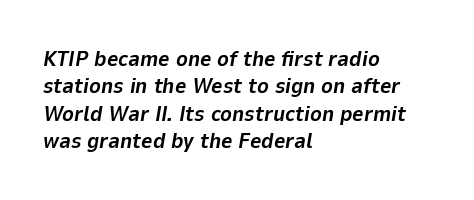
Q: Is the text bold? A: Yes.
Q: Is the text italic (slanted)? A: Yes, it leans right by about 9 degrees.
Q: Is the text underlined? A: No.
Q: How is the paragraph aligned? A: Left-aligned.
Q: Is the spacing between letters normal or unusually wide? A: Normal.
Q: Is the spacing between lines tight, normal or loose? A: Normal.
